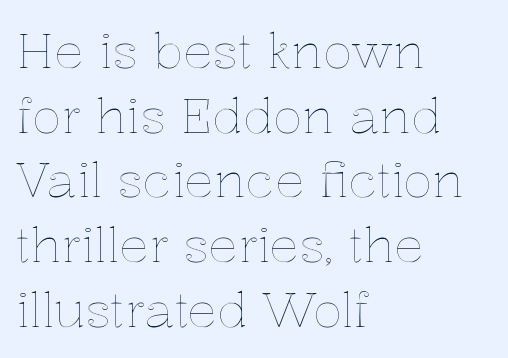
{"italic": "no", "width": "normal", "x_height": "medium", "monospaced": "no", "underline": "no", "align": "left", "line_spacing": "normal", "line_spacing_ratio": 1.32, "letter_spacing": "normal", "letter_spacing_em": 0.0, "glyph_px": 49}
